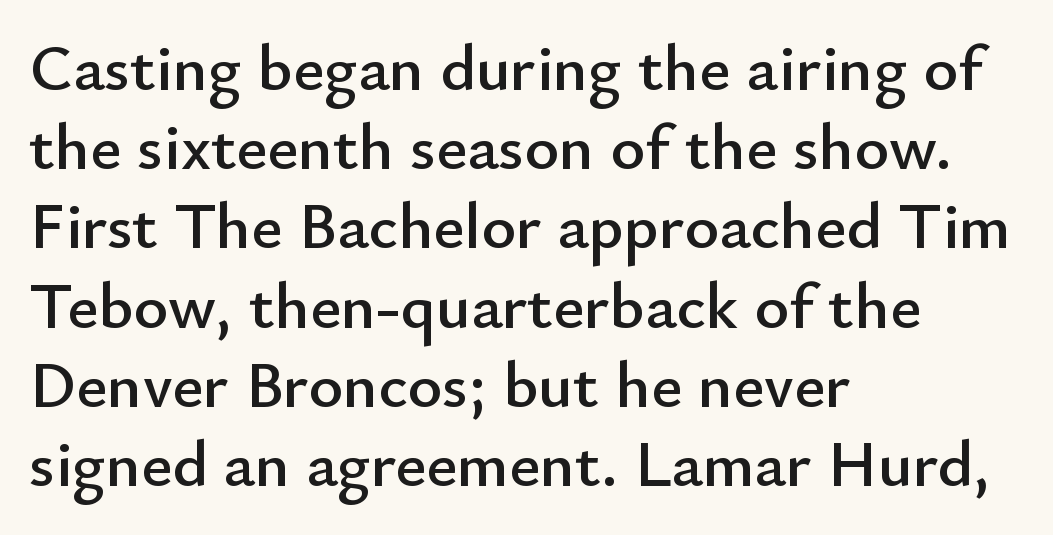
Ordinary non-slanted type is in use. The compositor pushed each line to the left boundary. Unlike a traditional serif, this face leaves its strokes unadorned. Each letter keeps its own natural width here, so spacing adapts to shape.
